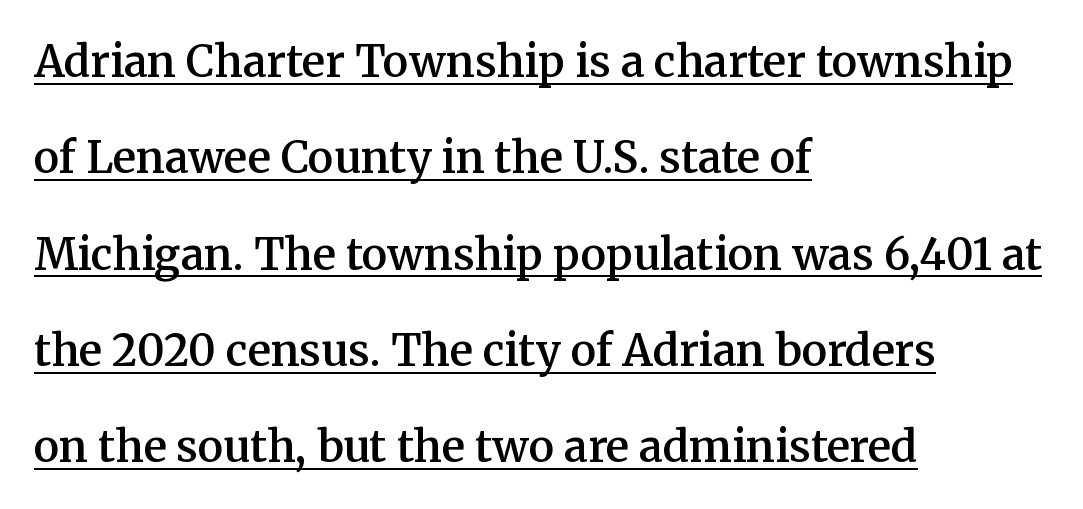
The image shows 43 px semibold serif type, upright; set left-aligned, loose line spacing (2.24x), normal letter spacing, underlined; medium stroke contrast and a medium x-height.
